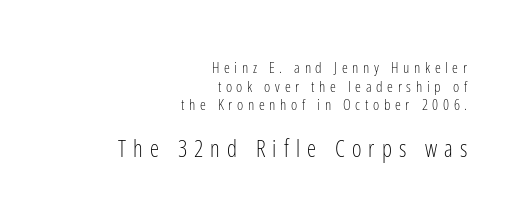
The image shows 23 px text type, upright; set right-aligned, line spacing 1.24x, unusually wide letter spacing (+0.31 em), not underlined; the second (bottom) block is 1.53x larger.
